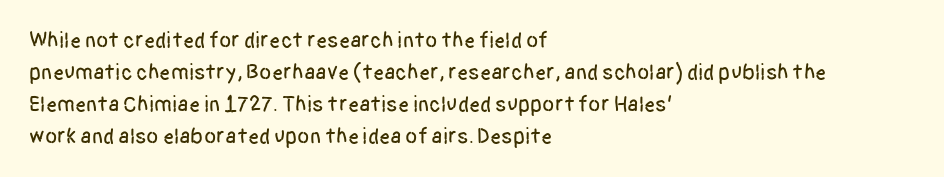
{"italic": "no", "underline": "no", "align": "left", "line_spacing": "normal", "line_spacing_ratio": 1.45, "letter_spacing": "normal", "letter_spacing_em": 0.0, "glyph_px": 22}
